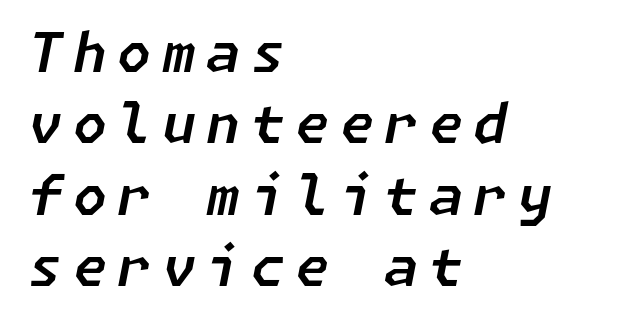
Quick note: interline space is typical. The rag falls on the right side of this text block. Rule under the text: the space is simply empty. This sample uses an oblique cut, with every glyph tilted off the vertical.
